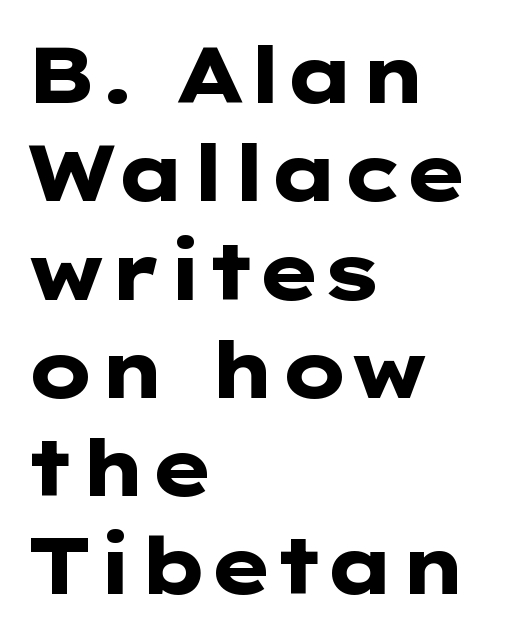
{"serif": "no", "italic": "no", "bold": "yes", "weight": "heavy", "width": "wide", "stroke_contrast": "low", "x_height": "medium", "underline": "no", "align": "left", "line_spacing": "normal", "line_spacing_ratio": 1.26, "letter_spacing": "normal", "letter_spacing_em": 0.0, "glyph_px": 78}
